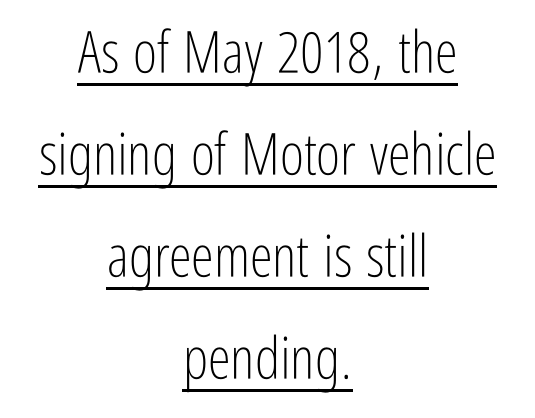
Q: Is the text bold? A: No.
Q: Is the text italic (slanted)? A: No, it is upright.
Q: Is the typeface a serif or a sans-serif typeface? A: Sans-serif.
Q: Is the text underlined? A: Yes.
Q: How is the paragraph aligned? A: Centered.
Q: Is the spacing between letters normal or unusually wide? A: Normal.
Q: Width (condensed, normal, or wide)? A: Condensed.
Q: Stroke contrast? A: Low.
Q: x-height? A: Medium.
Q: Monospaced? A: No.
